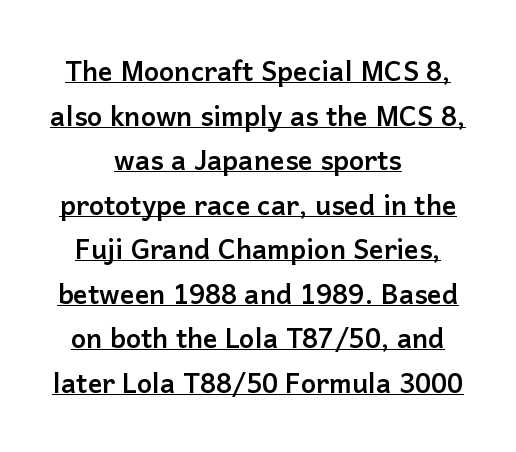
Short and long lines alike share a common midpoint. These lines were composed using upright roman letters. The letters sit at their default tracking, neither squeezed nor spread. Chunky letters — that's bold for sure.
